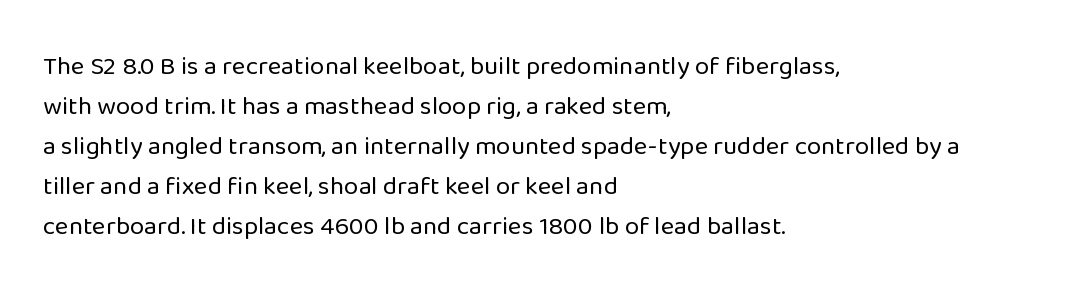
The image shows 26 px text type, upright; set left-aligned, normal line spacing (1.54x), normal letter spacing, not underlined.
